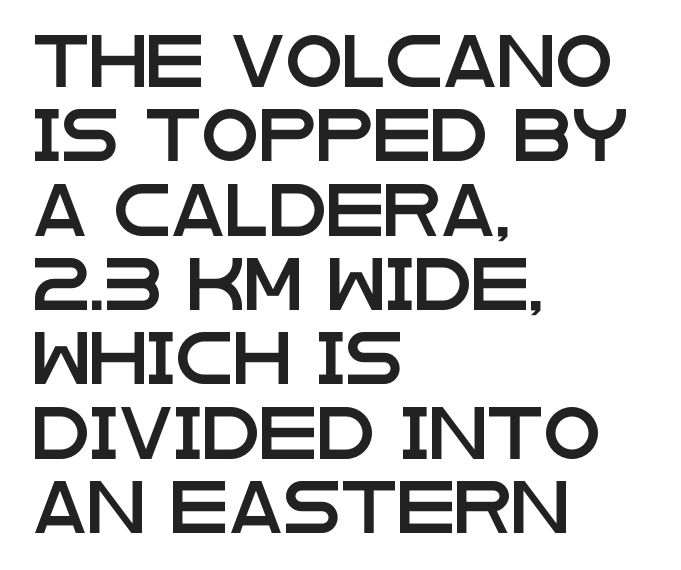
{"serif": "no", "italic": "no", "width": "wide", "stroke_contrast": "low", "x_height": "large", "monospaced": "no", "underline": "no", "align": "left", "line_spacing": "normal", "line_spacing_ratio": 1.43, "letter_spacing": "normal", "letter_spacing_em": 0.0, "glyph_px": 52}
